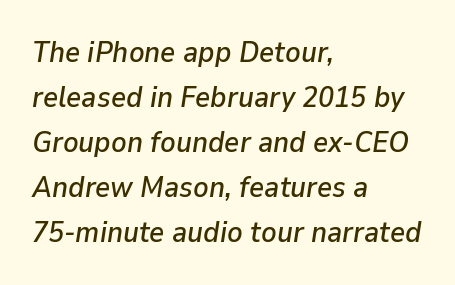
Q: Is the text italic (slanted)? A: Yes, it leans right by about 9 degrees.
Q: Is the text underlined? A: No.
Q: How is the paragraph aligned? A: Left-aligned.
Q: Is the spacing between letters normal or unusually wide? A: Normal.
Q: Is the spacing between lines tight, normal or loose? A: Normal.
Q: Width (condensed, normal, or wide)? A: Normal.
Q: Stroke contrast? A: Low.
Q: x-height? A: Medium.
Q: Monospaced? A: No.
